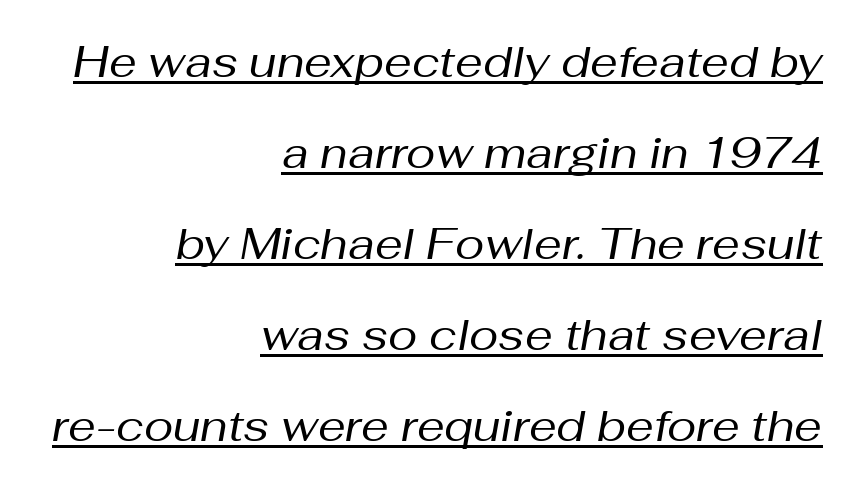
Observe the lean: these are italic letterforms. Stems and bowls with no extra thickness — not bold. In terms of letterspacing, this is plain default setting. The rendering uses natural spacing where letterforms have individual widths. The string is rendered with underlining switched on. This rendering uses right alignment, leaving the left contour irregular.
